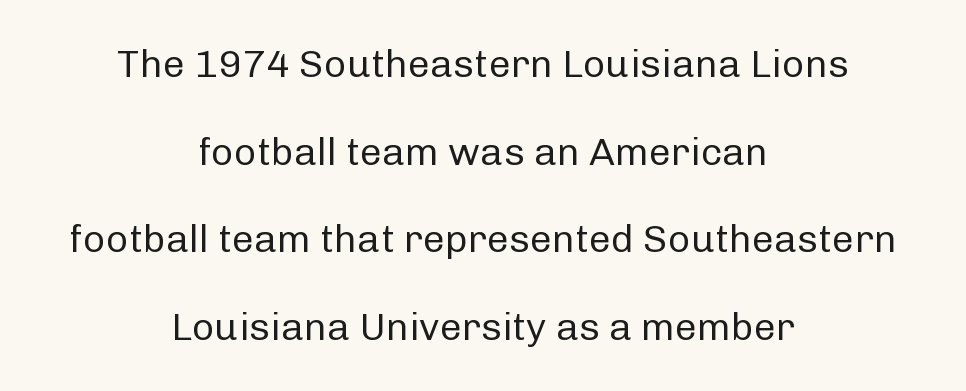
The image shows 39 px regular-weight sans-serif type, upright; set centered, loose line spacing (2.25x), normal letter spacing, not underlined; low stroke contrast and a medium x-height.
